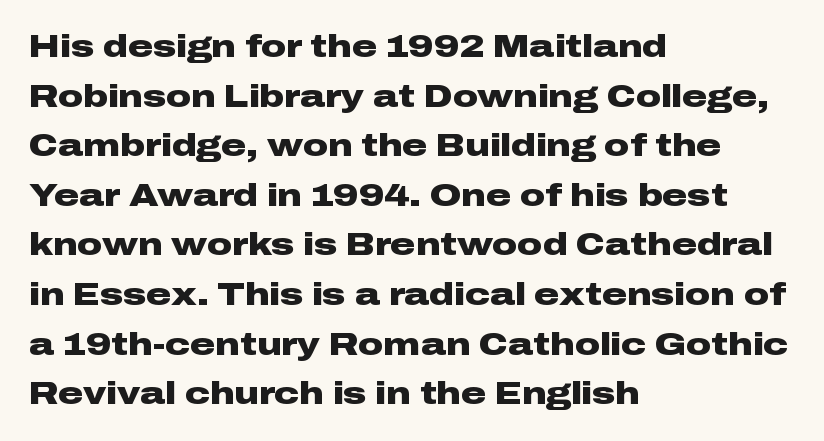
These lines are rendered in a variable-pitch font. If you drew a line through each stem, it would be perfectly vertical. Reading down the block, your eye returns to a fixed left position each line. Leading matches the norm, producing a regular column. Tracking here is standard; glyphs follow each other at the usual distance.
